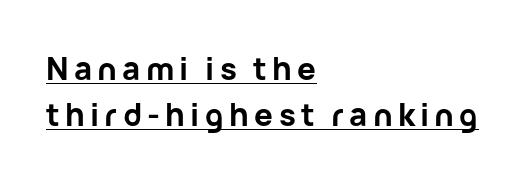
The image shows 31 px bold sans-serif type, upright; set left-aligned, normal line spacing (1.49x), underlined; low stroke contrast and a medium x-height.
